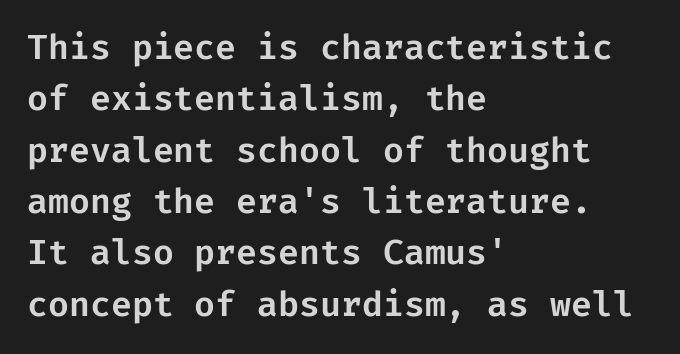
{"serif": "no", "italic": "no", "width": "normal", "stroke_contrast": "low", "x_height": "medium", "underline": "no", "align": "left", "line_spacing": "normal", "line_spacing_ratio": 1.51, "letter_spacing": "normal", "letter_spacing_em": 0.0, "glyph_px": 34}
